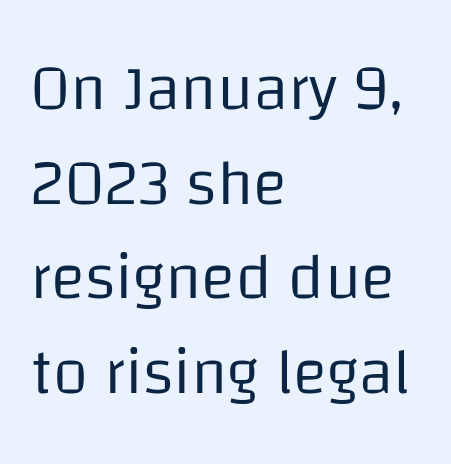
{"serif": "no", "italic": "no", "bold": "no", "weight": "regular", "width": "normal", "stroke_contrast": "low", "x_height": "large", "monospaced": "no", "underline": "no", "align": "left", "line_spacing": "normal", "line_spacing_ratio": 1.48, "letter_spacing": "normal", "letter_spacing_em": 0.0, "glyph_px": 64}
